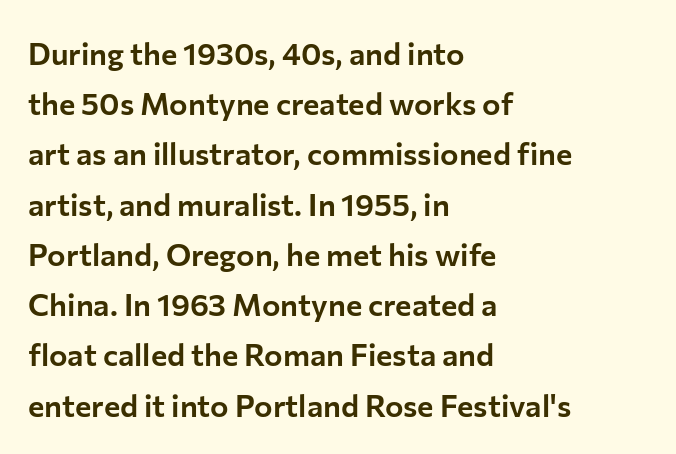
Every row of glyphs begins at an identical x-position on the left. Proportional: the letters do not fall into vertical columns. Observe the absence of serifs on each vertical stroke in this sample. Rows of type keep a routine distance in the vertical direction. Posture: straight, roman, zero tilt. Letter spacing: default.
